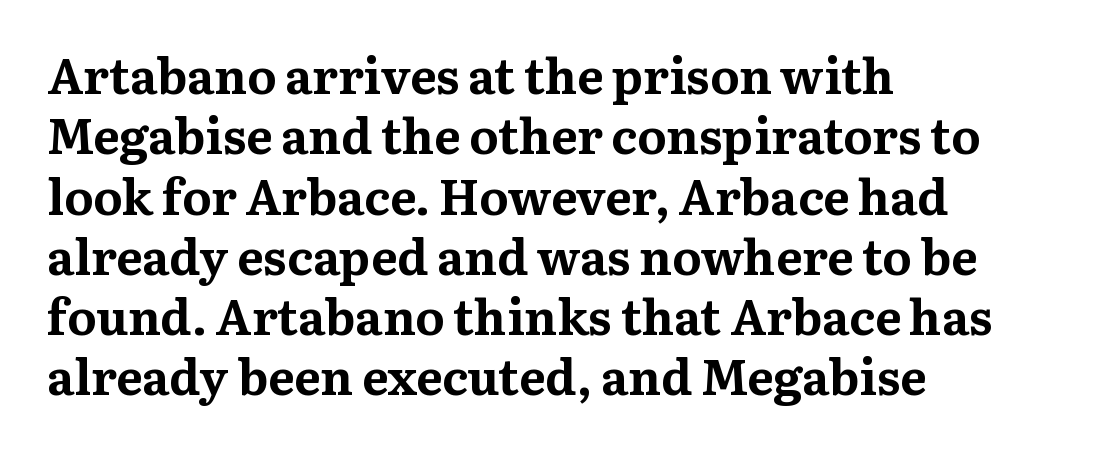
Q: Is the text bold? A: Yes.
Q: Is the text italic (slanted)? A: No, it is upright.
Q: Is the typeface a serif or a sans-serif typeface? A: Serif.
Q: Is the text underlined? A: No.
Q: How is the paragraph aligned? A: Left-aligned.
Q: Is the spacing between letters normal or unusually wide? A: Normal.
Q: Width (condensed, normal, or wide)? A: Normal.
Q: Stroke contrast? A: Medium.
Q: x-height? A: Medium.
Q: Monospaced? A: No.
